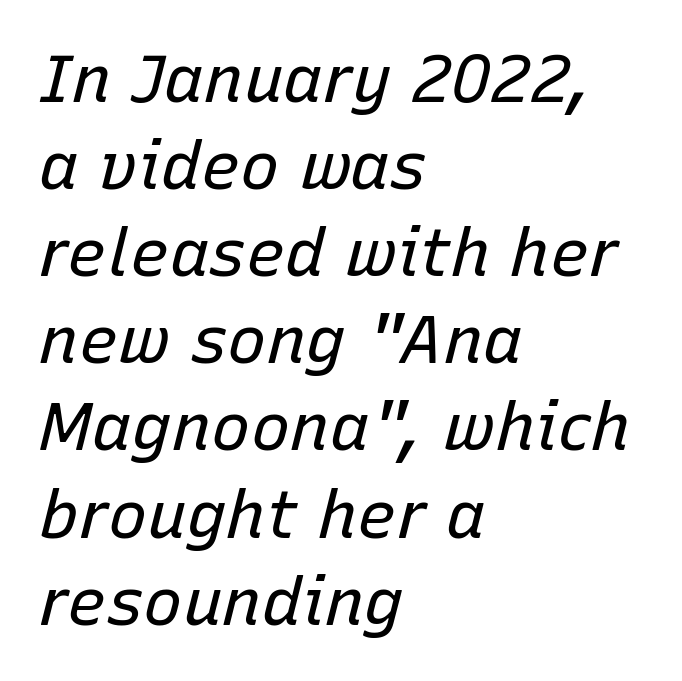
The image shows 66 px regular-weight type, italic (leaning right); set left-aligned, normal line spacing (1.32x), normal letter spacing, not underlined; low stroke contrast and a medium x-height.
